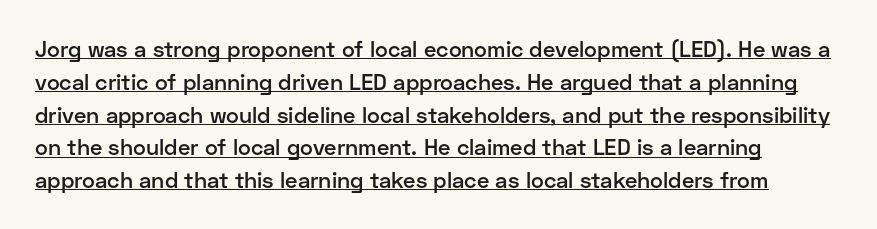
The image shows 22 px text type, upright; set normal line spacing (1.49x), normal letter spacing, underlined.
